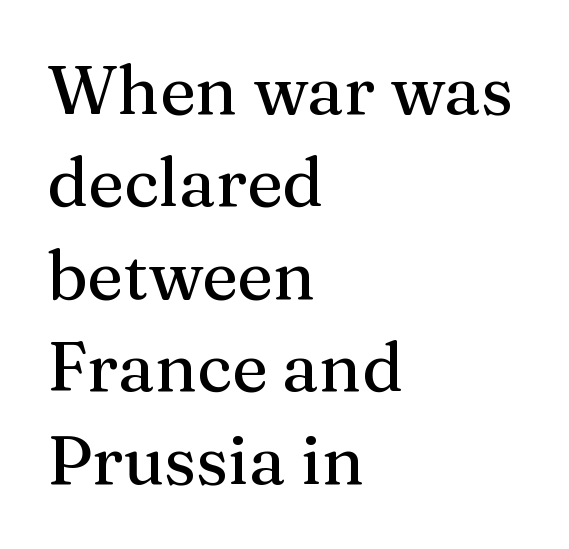
{"serif": "yes", "italic": "no", "width": "normal", "stroke_contrast": "medium", "x_height": "medium", "monospaced": "no", "underline": "no", "align": "left", "line_spacing": "normal", "line_spacing_ratio": 1.36, "letter_spacing": "normal", "letter_spacing_em": 0.0, "glyph_px": 68}
